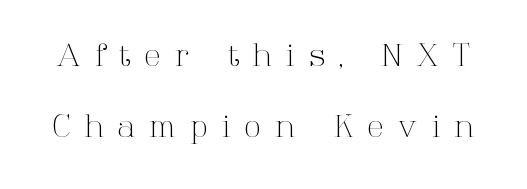
The image shows 30 px light serif type, upright; set loose line spacing (2.36x), unusually wide letter spacing (+0.49 em), not underlined; high stroke contrast and a medium x-height.
